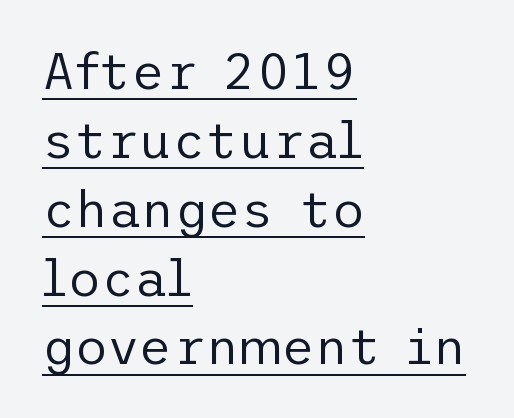
Horizontal bands of white between lines are of average thickness. No extra tracking has been applied to these lines. A rule runs beneath these lines of type. Does the lettering tilt? It doesn't — this is upright. Type style note: lacks serifs. Compared with a centered layout, this one pins lines to the left instead.
